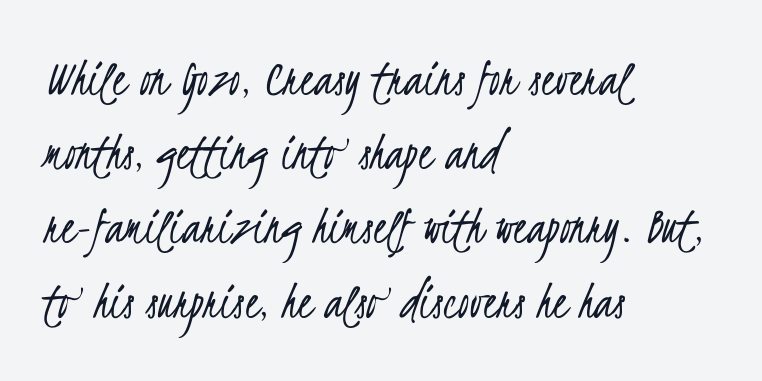
Look at the tracking — it's just the regular setting, nothing added. No word sits above an underline. Type style note: lacks serifs. How would I describe the line gaps? Plain and ordinary. The letters advance in unequal steps, a hallmark of proportional type.
